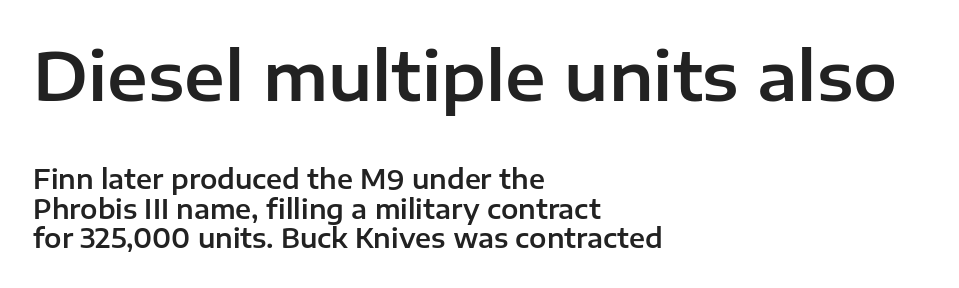
{"serif": "no", "italic": "no", "width": "normal", "stroke_contrast": "low", "x_height": "medium", "monospaced": "no", "underline": "no", "align": "left", "line_spacing": "tight", "line_spacing_ratio": 1.15, "letter_spacing": "normal", "letter_spacing_em": 0.0, "larger_block": "first", "size_ratio": 2.54, "glyph_px": 66}
